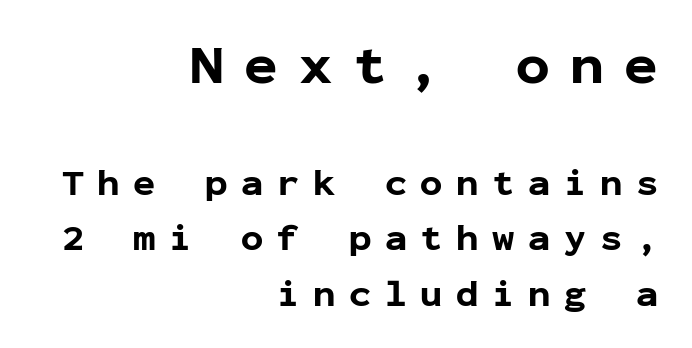
Q: Is the text bold? A: Yes.
Q: Is the text italic (slanted)? A: No, it is upright.
Q: Is the typeface a serif or a sans-serif typeface? A: Sans-serif.
Q: Is the text underlined? A: No.
Q: How is the paragraph aligned? A: Right-aligned.
Q: Is the spacing between letters normal or unusually wide? A: Unusually wide.
Q: Is the spacing between lines tight, normal or loose? A: Normal.
Q: Which block of text is set in a larger size, the first (top) or the second (bottom)? A: The first (top) one.
Q: Width (condensed, normal, or wide)? A: Normal.
Q: Stroke contrast? A: Low.
Q: x-height? A: Medium.
Q: Monospaced? A: Yes.
